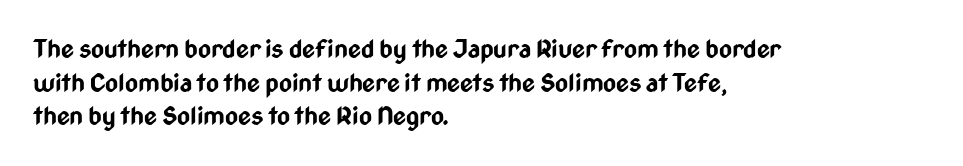
Students, note that the glyphs here touch the page at normal intervals. Chunky letters — that's bold for sure. Descenders are the only things crossing below the line. Notice how the passage keeps a crisp vertical edge on the left only.
